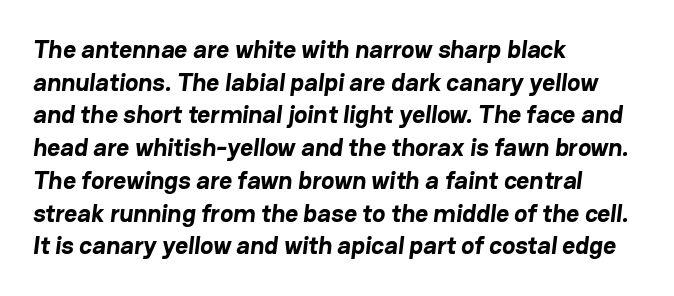
Q: Is the text bold? A: Yes.
Q: Is the text underlined? A: No.
Q: How is the paragraph aligned? A: Left-aligned.
Q: Is the spacing between letters normal or unusually wide? A: Normal.
Q: Is the spacing between lines tight, normal or loose? A: Normal.
